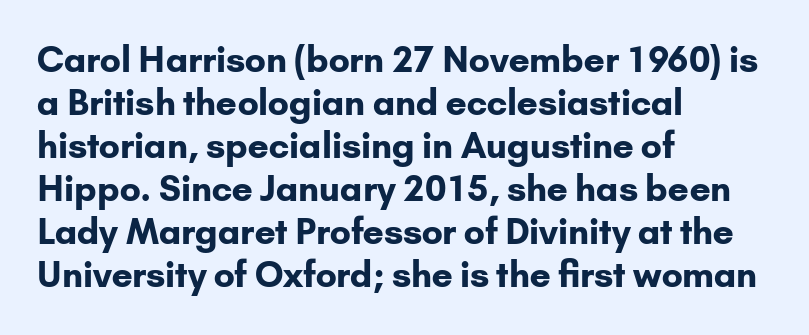
The image shows 35 px bold sans-serif type, upright; set left-aligned, line spacing 1.23x, normal letter spacing, not underlined; low stroke contrast and a small x-height.
